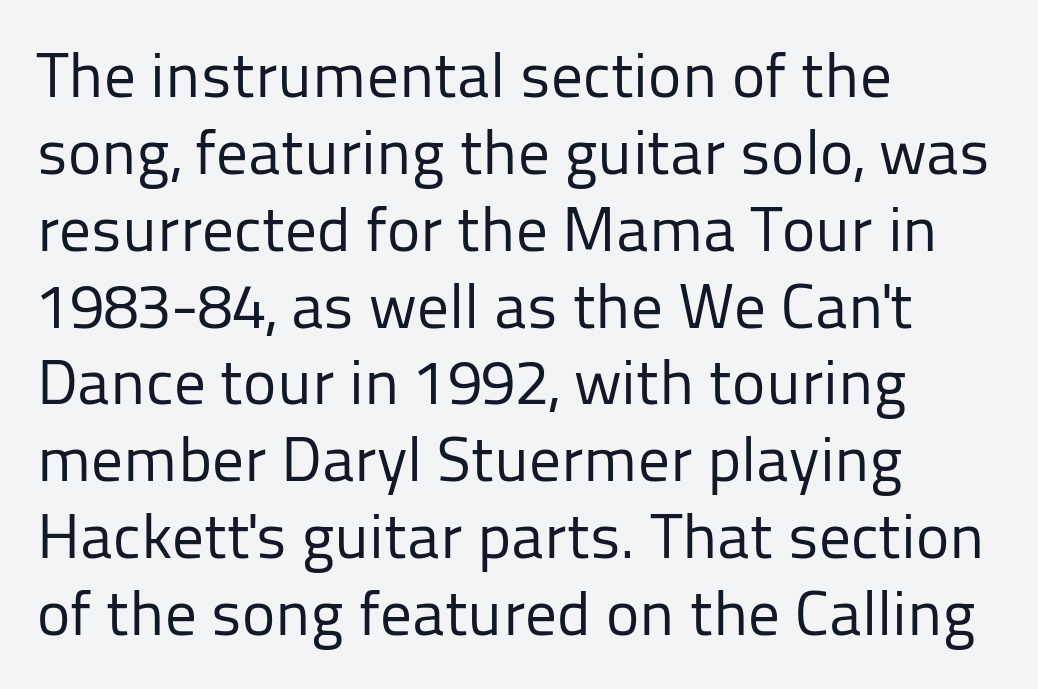
The image shows 63 px regular-weight sans-serif type, upright; set left-aligned, line spacing 1.22x, normal letter spacing, not underlined; low stroke contrast and a medium x-height.
